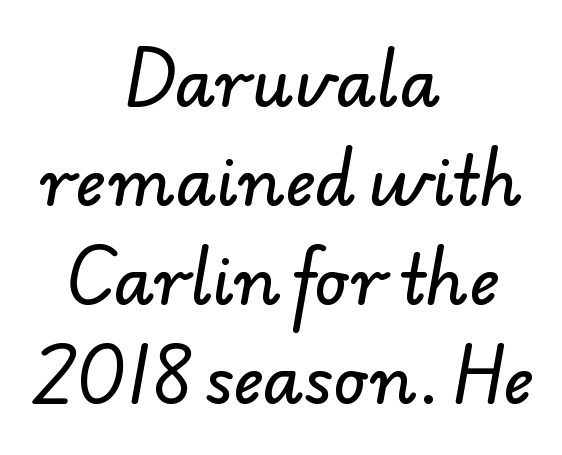
Q: Is the typeface a serif or a sans-serif typeface? A: Sans-serif.
Q: Is the text underlined? A: No.
Q: How is the paragraph aligned? A: Centered.
Q: Is the spacing between letters normal or unusually wide? A: Normal.
Q: Is the spacing between lines tight, normal or loose? A: Normal.
Q: Width (condensed, normal, or wide)? A: Normal.
Q: Stroke contrast? A: Low.
Q: x-height? A: Small.
Q: Monospaced? A: No.
